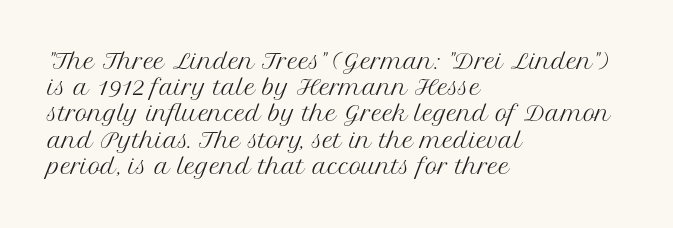
Does extra space separate the letters? No, they use regular spacing. Layout note: lines flush left. The area under the type is left untouched. This reads as an unemphasized weight, regular at the heaviest. Vertical spacing — default.
